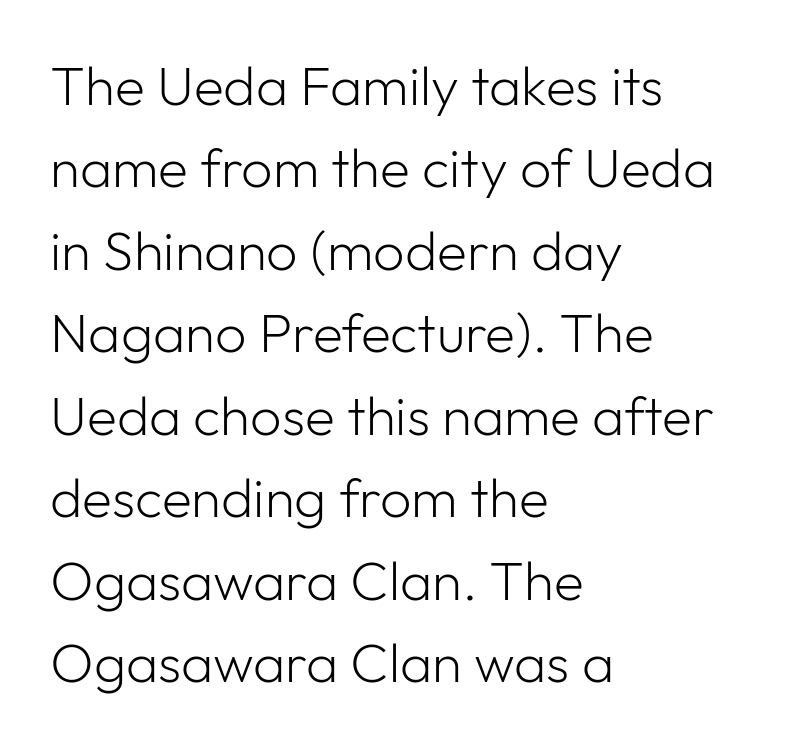
{"serif": "no", "italic": "no", "bold": "no", "weight": "light", "width": "normal", "stroke_contrast": "low", "x_height": "medium", "monospaced": "no", "underline": "no", "align": "left", "line_spacing": "normal", "line_spacing_ratio": 1.5, "letter_spacing": "normal", "letter_spacing_em": 0.0, "glyph_px": 55}
